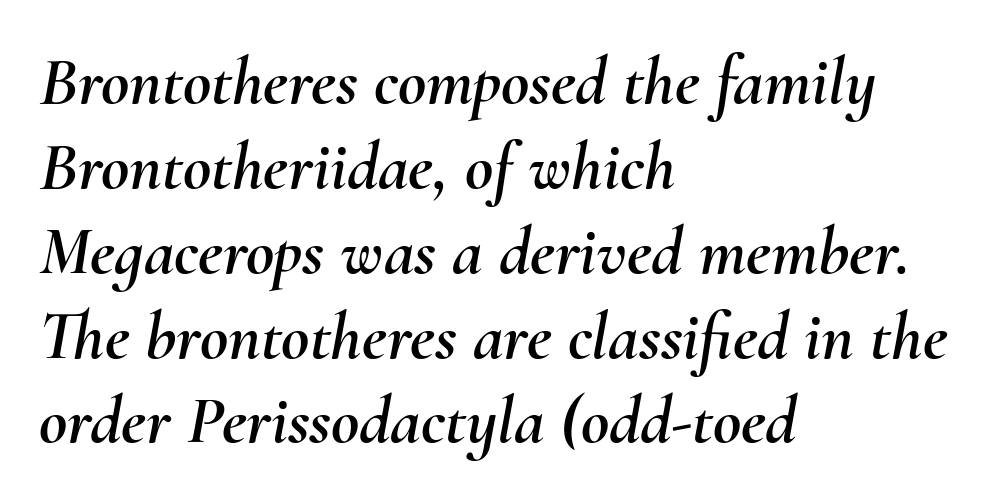
{"italic": "yes", "lean": "right", "slant_degrees": 10, "width": "normal", "stroke_contrast": "medium", "x_height": "small", "monospaced": "no", "underline": "no", "align": "left", "line_spacing_ratio": 1.23, "letter_spacing": "normal", "letter_spacing_em": 0.0, "glyph_px": 69}
